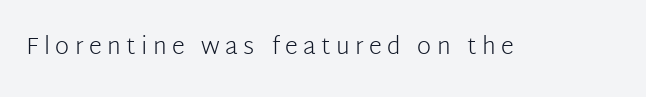
The image shows 24 px text type, upright; set unusually wide letter spacing (+0.22 em), not underlined.
